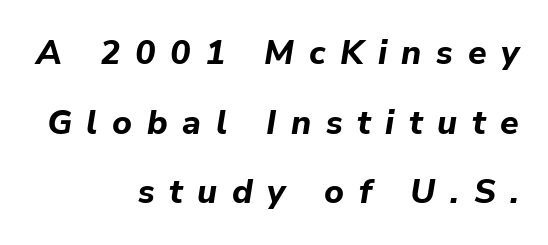
The image shows 34 px bold type, italic (leaning right); set right-aligned, loose line spacing (2.05x), unusually wide letter spacing (+0.43 em), not underlined; low stroke contrast and a medium x-height.
